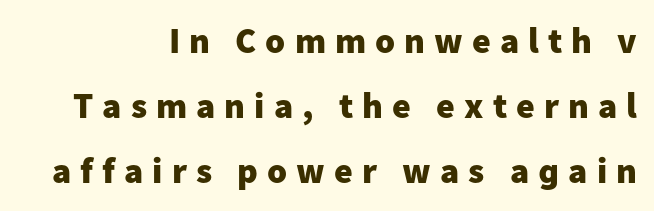
Q: Is the text bold? A: Yes.
Q: Is the text italic (slanted)? A: No, it is upright.
Q: Is the typeface a serif or a sans-serif typeface? A: Sans-serif.
Q: Is the text underlined? A: No.
Q: How is the paragraph aligned? A: Right-aligned.
Q: Is the spacing between letters normal or unusually wide? A: Unusually wide.
Q: Width (condensed, normal, or wide)? A: Normal.
Q: Stroke contrast? A: Low.
Q: x-height? A: Medium.
Q: Monospaced? A: No.
